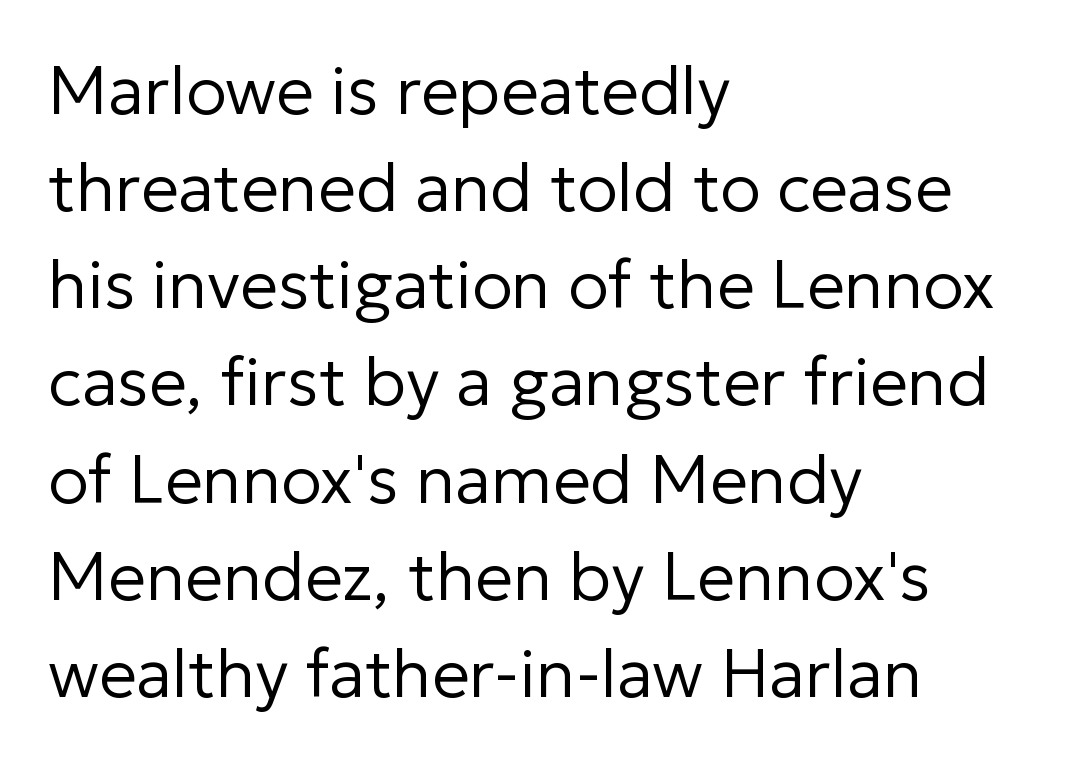
Q: Is the text bold? A: No.
Q: Is the text italic (slanted)? A: No, it is upright.
Q: Is the typeface a serif or a sans-serif typeface? A: Sans-serif.
Q: Is the text underlined? A: No.
Q: How is the paragraph aligned? A: Left-aligned.
Q: Is the spacing between letters normal or unusually wide? A: Normal.
Q: Is the spacing between lines tight, normal or loose? A: Normal.
Q: Width (condensed, normal, or wide)? A: Normal.
Q: Stroke contrast? A: Low.
Q: x-height? A: Medium.
Q: Monospaced? A: No.
